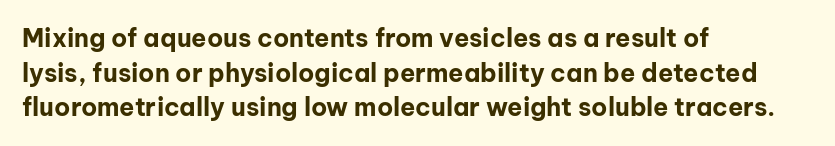
{"italic": "no", "bold": "yes", "underline": "no", "align": "left", "line_spacing": "normal", "line_spacing_ratio": 1.39, "letter_spacing": "normal", "letter_spacing_em": 0.0, "glyph_px": 25}
